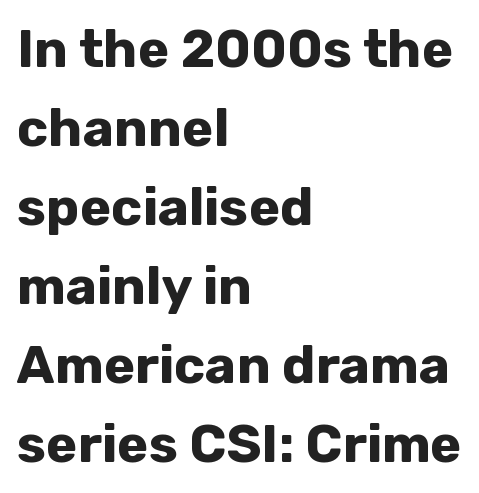
This is the regular roman posture of the typeface. Spacing between characters is what you'd get straight out of the box. The zone under the glyphs is completely vacant. Vertically, the passage feels balanced, rows spaced as you'd expect. As a designer I'd log this as weight 700, bold.
